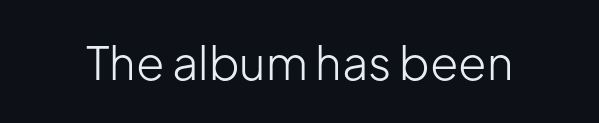
The letters advance in unequal steps, a hallmark of proportional type. Weight: regular or lighter. To sum up the face: it is a sans, with no serifs. Honestly, the letter spacing is just normal — you wouldn't notice it.
